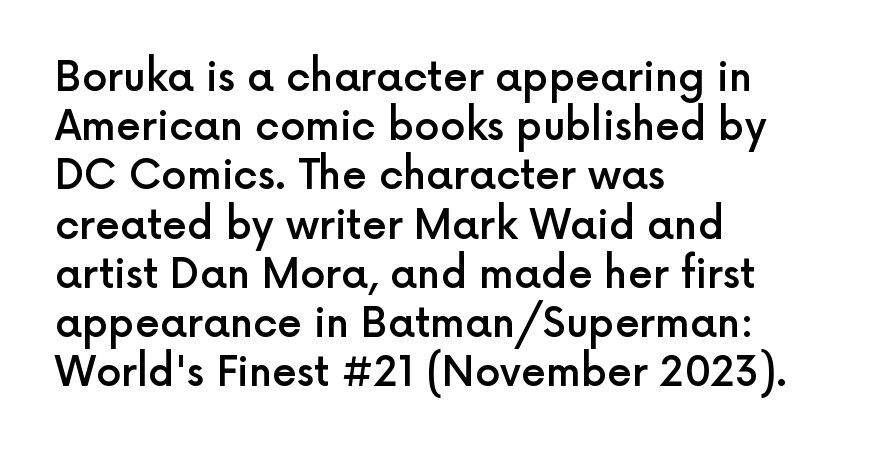
The type is set solid horizontally, with unmodified tracking. The strokes are fattened partway — semibold, not bold. The rendering shows plain stroke endings on the letterforms — a sans-serif design. Caption: multi-line text, flush left, ragged right. Is this a fixed-width face? No — the glyphs have proportional, varying widths.
